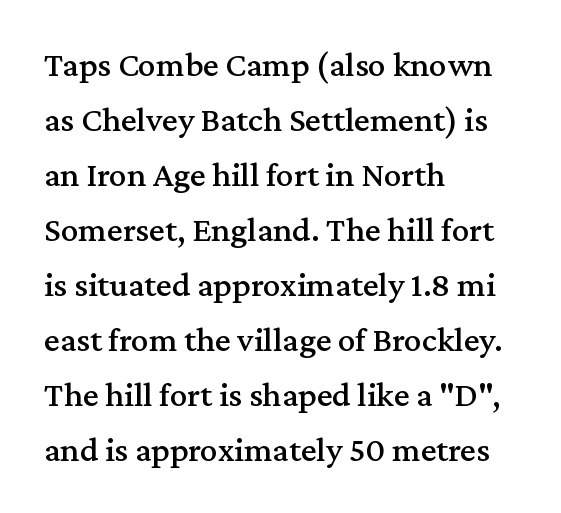
A classic flush-left, rag-right setting is used for this passage. Normally led — the rows are evenly, conventionally spaced. Stroke terminals: seriffed. The horizontal fit of the characters is conventional and even.
